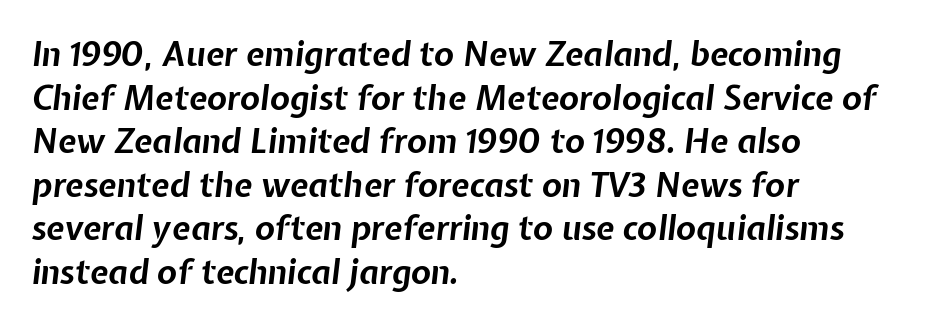
Q: Is the text bold? A: Yes.
Q: Is the text italic (slanted)? A: Yes, it leans right by about 7 degrees.
Q: Is the text underlined? A: No.
Q: How is the paragraph aligned? A: Left-aligned.
Q: Is the spacing between letters normal or unusually wide? A: Normal.
Q: Is the spacing between lines tight, normal or loose? A: Normal.
Q: Width (condensed, normal, or wide)? A: Normal.
Q: Stroke contrast? A: Low.
Q: x-height? A: Medium.
Q: Monospaced? A: No.
